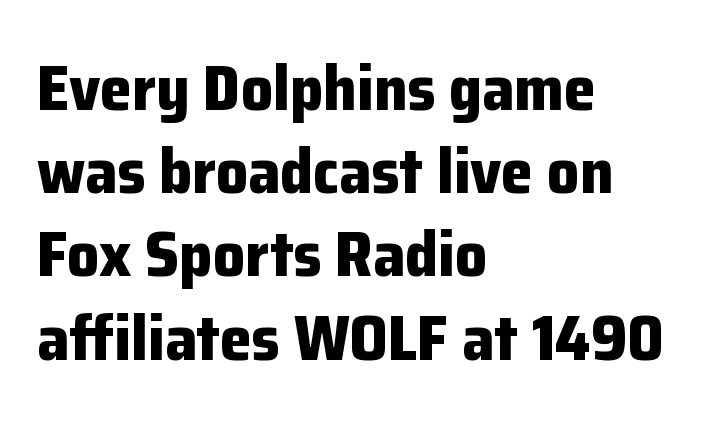
{"serif": "no", "italic": "no", "bold": "yes", "weight": "bold", "width": "normal", "stroke_contrast": "low", "x_height": "medium", "monospaced": "no", "underline": "no", "align": "left", "line_spacing": "normal", "line_spacing_ratio": 1.3, "letter_spacing": "normal", "letter_spacing_em": 0.0, "glyph_px": 64}
